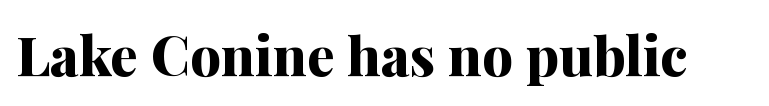
Q: Is the text bold? A: Yes.
Q: Is the text italic (slanted)? A: No, it is upright.
Q: Is the typeface a serif or a sans-serif typeface? A: Serif.
Q: Is the text underlined? A: No.
Q: Is the spacing between letters normal or unusually wide? A: Normal.
Q: Width (condensed, normal, or wide)? A: Normal.
Q: Stroke contrast? A: Medium.
Q: x-height? A: Medium.
Q: Monospaced? A: No.
